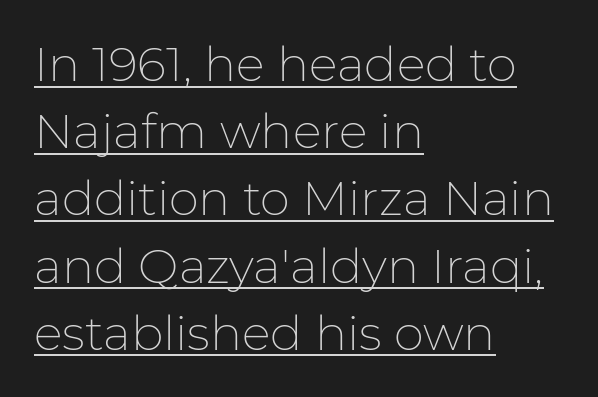
The image shows 48 px thin sans-serif type, upright; set left-aligned, normal line spacing (1.4x), normal letter spacing, underlined; low stroke contrast and a medium x-height.
